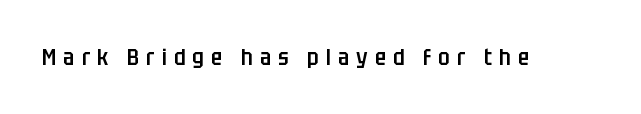
The image shows 23 px text type, upright; set unusually wide letter spacing (+0.31 em), not underlined.
